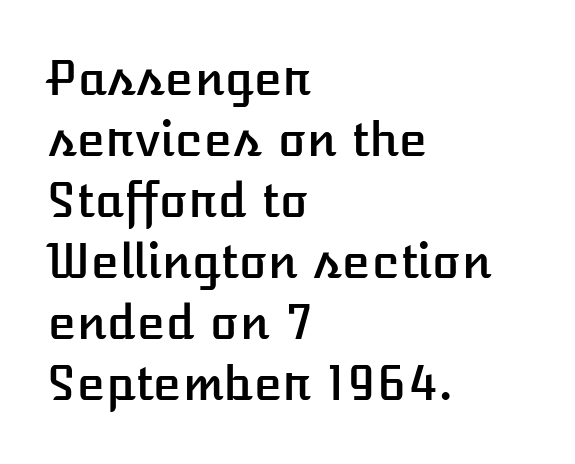
{"italic": "no", "width": "normal", "stroke_contrast": "low", "x_height": "medium", "monospaced": "no", "underline": "no", "align": "left", "line_spacing": "normal", "line_spacing_ratio": 1.3, "letter_spacing": "normal", "letter_spacing_em": 0.0, "glyph_px": 47}
